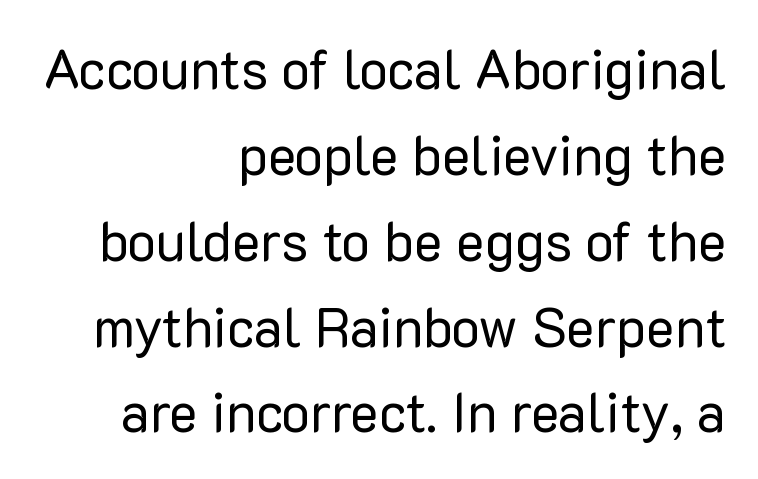
Every character sits straight up, as roman type does. Does the copy run flush right? Yes — the right margin is perfectly even. Stroke terminals: plain, sans-serif. The space directly below the letters is spotless. The vertical gap from one line to the next is medium. Here the designer chose a conventional face with non-uniform glyph widths.
